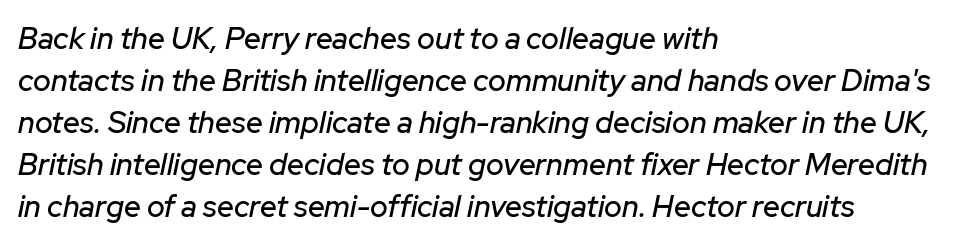
The image shows 30 px text type, italic (leaning right); set left-aligned, normal line spacing (1.4x), normal letter spacing, not underlined; low stroke contrast and a medium x-height.
